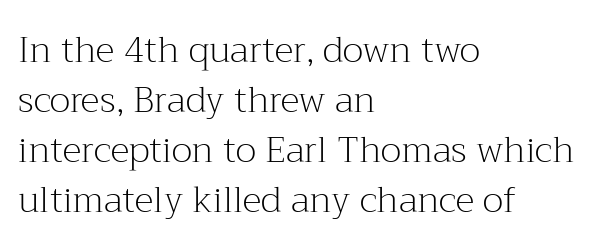
Horizontal alignment here is leftward, the default for most running prose. The string is rendered with underlining switched off. The text was rendered using a seriffed face with decorative stroke endings. Character widths vary here, with narrow letters taking less room than wide ones. The rendering keeps characters at their native spacing.
